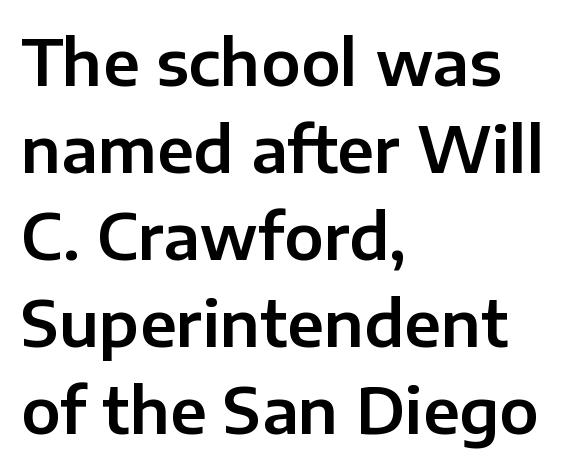
The image shows 63 px sans-serif type, upright; set left-aligned, normal line spacing (1.38x), normal letter spacing, not underlined; low stroke contrast and a medium x-height.
